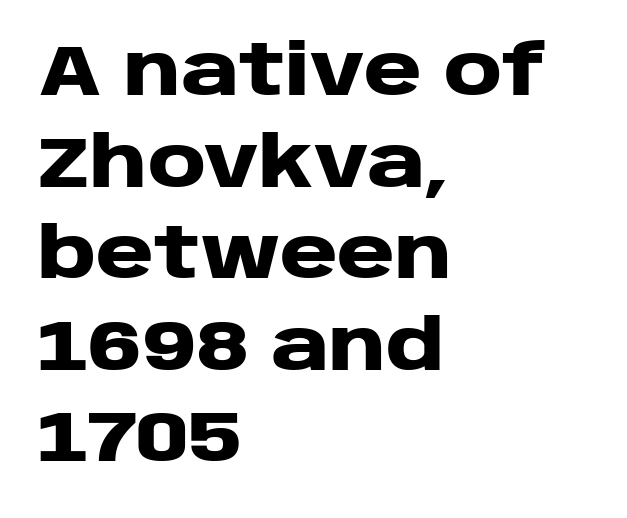
Proportional: the letters do not fall into vertical columns. The rendering shows plain stroke endings on the letterforms — a sans-serif design. The rendering uses a bold face; every stroke is thick and dark. Has an underline been added? It has not.
